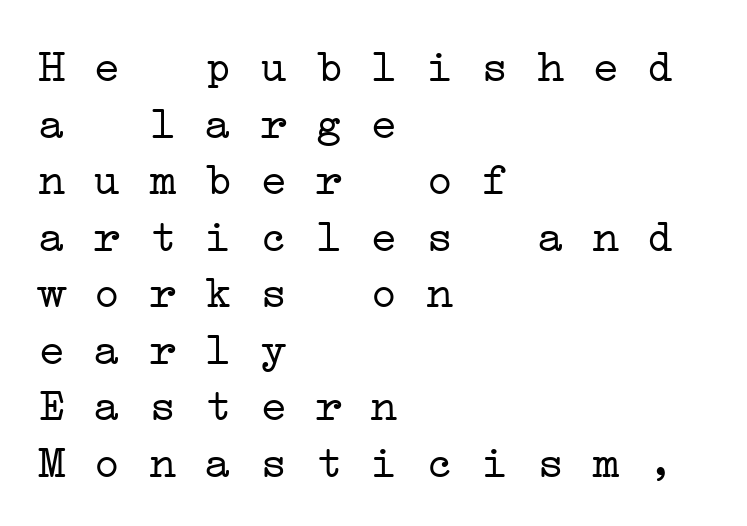
The image shows 46 px light, wide serif type, monospaced; set left-aligned, line spacing 1.23x, normal letter spacing, not underlined; low stroke contrast and a medium x-height.
